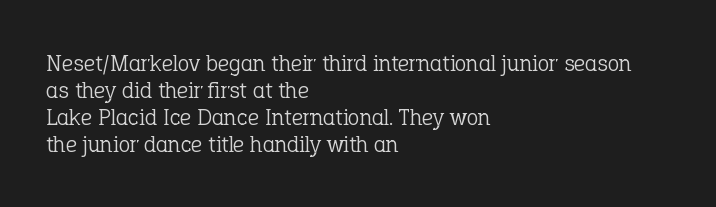
{"italic": "no", "bold": "no", "underline": "no", "align": "left", "line_spacing": "tight", "line_spacing_ratio": 1.13, "letter_spacing": "normal", "letter_spacing_em": 0.0, "glyph_px": 24}
